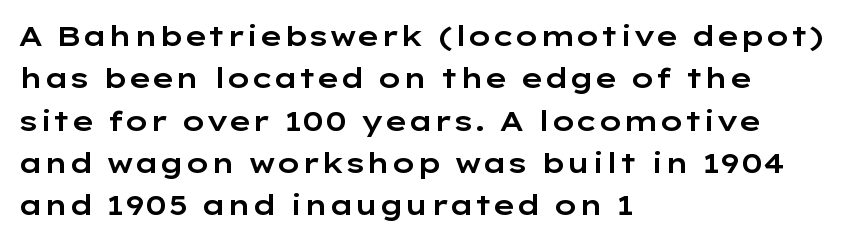
The image shows 28 px wide sans-serif type, upright; set left-aligned, normal line spacing (1.51x), normal letter spacing, not underlined; low stroke contrast and a medium x-height.
